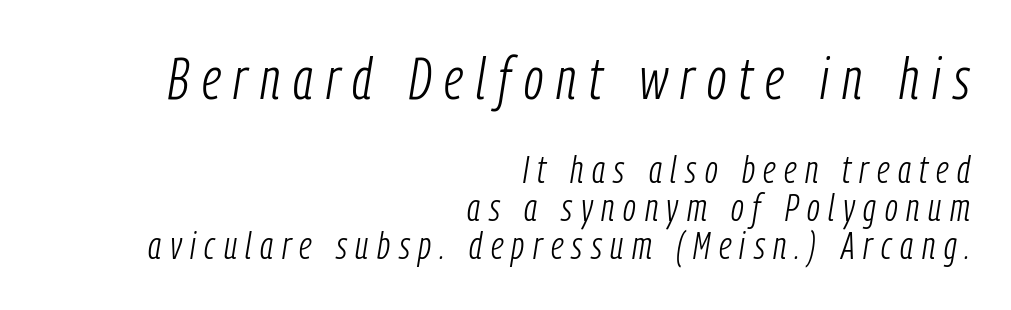
The emphasis by scale lands on block number one, above. Unmarked baselines from the first word to the last. Weight: not bold — regular or lighter. The block of text is dense from top to bottom, with scant space between rows.
